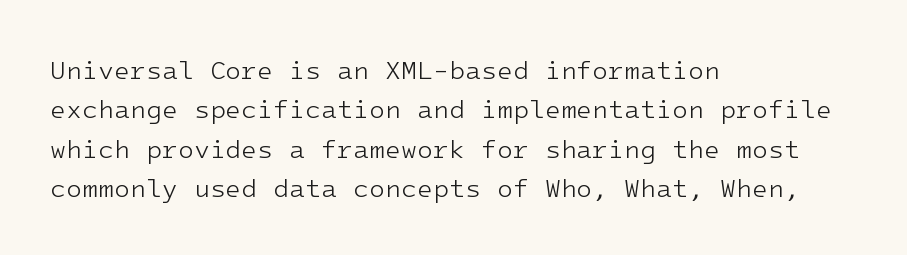
A typesetter would mark this as roman, not italic. Does the leading feel generous? No, just average. The typesetter chose a ragged-right arrangement here. The gaps between neighbouring characters are ordinary and unremarkable. Is this a heavy cut? Hardly; it is regular or lighter. The space directly below the letters is spotless.
